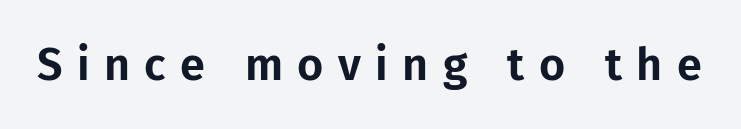
Q: Is the text italic (slanted)? A: No, it is upright.
Q: Is the typeface a serif or a sans-serif typeface? A: Sans-serif.
Q: Is the text underlined? A: No.
Q: Is the spacing between letters normal or unusually wide? A: Unusually wide.
Q: Width (condensed, normal, or wide)? A: Normal.
Q: Stroke contrast? A: Low.
Q: x-height? A: Medium.
Q: Monospaced? A: No.
